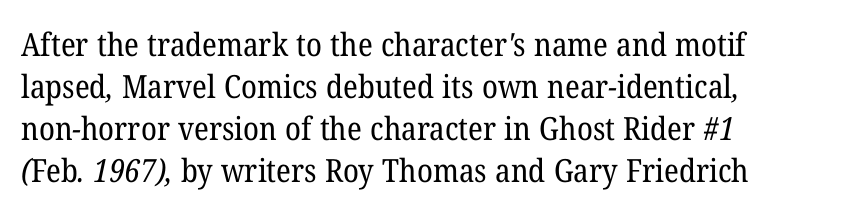
{"serif": "yes", "bold": "no", "weight": "regular", "width": "normal", "stroke_contrast": "low", "x_height": "medium", "monospaced": "no", "underline": "no", "align": "left", "line_spacing": "normal", "line_spacing_ratio": 1.31, "letter_spacing": "normal", "letter_spacing_em": 0.0, "glyph_px": 32}
